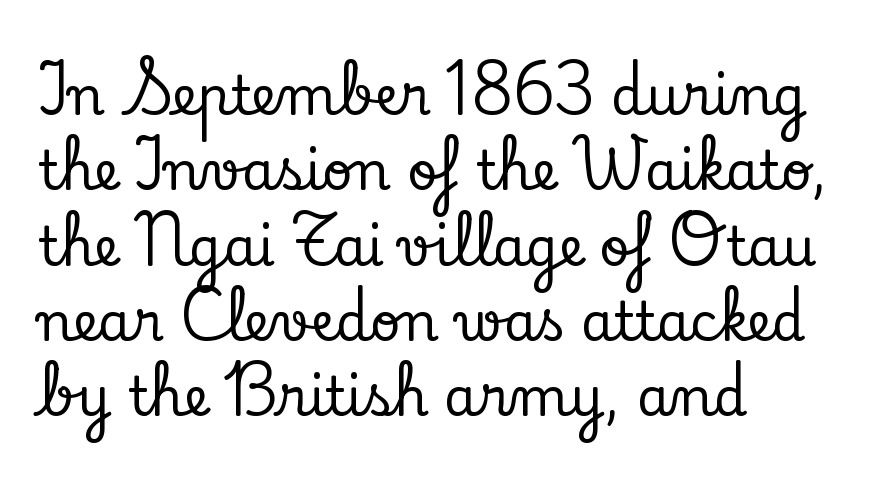
The image shows 53 px serif type, upright; set left-aligned, normal line spacing (1.42x), normal letter spacing, not underlined; low stroke contrast and a small x-height.
